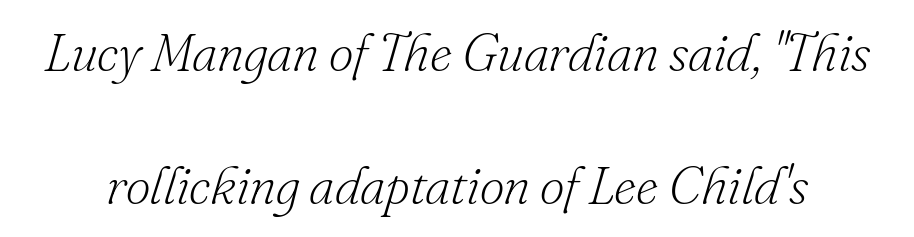
{"serif": "yes", "italic": "yes", "lean": "right", "slant_degrees": 16, "bold": "no", "weight": "light", "width": "normal", "stroke_contrast": "low", "x_height": "small", "monospaced": "no", "underline": "no", "line_spacing": "loose", "line_spacing_ratio": 2.47, "letter_spacing": "normal", "letter_spacing_em": 0.0, "glyph_px": 54}
